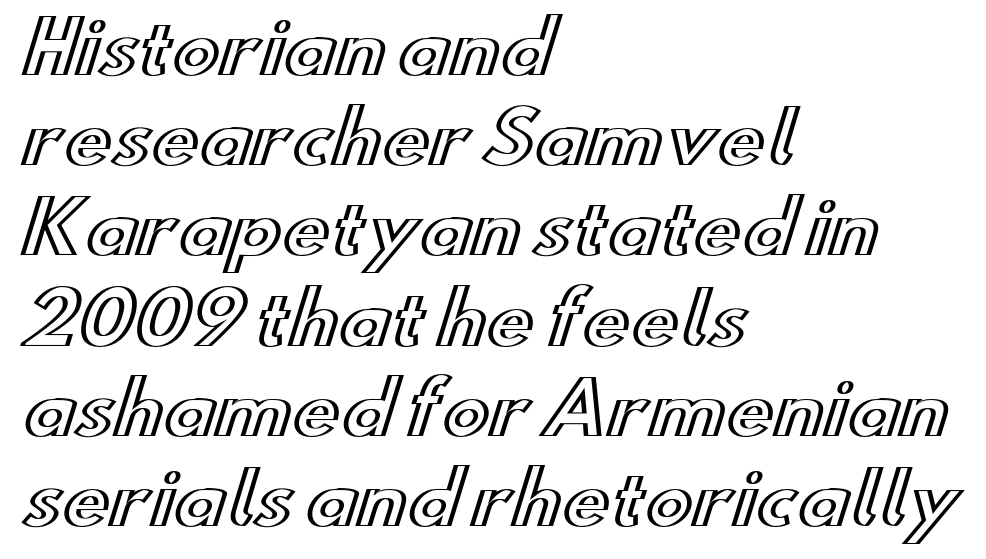
The image shows 71 px wide type; set left-aligned, normal line spacing (1.27x), normal letter spacing, not underlined; a small x-height.
